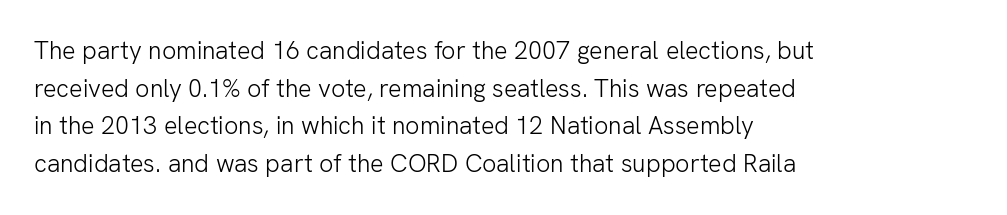
The face used here is rendered with its standard letterfit. Just letters on the line, the space beneath them empty. Caption: face not bold, strokes unweighted. Line spacing here is normal.
